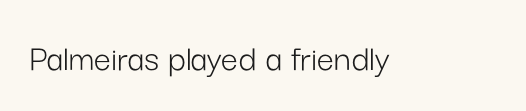
Heft: none added — not bold. Spacing between characters is what you'd get straight out of the box. In terms of letterform style, serifs are entirely absent. Bare-footed words on every line. The rendering uses natural spacing where letterforms have individual widths.
